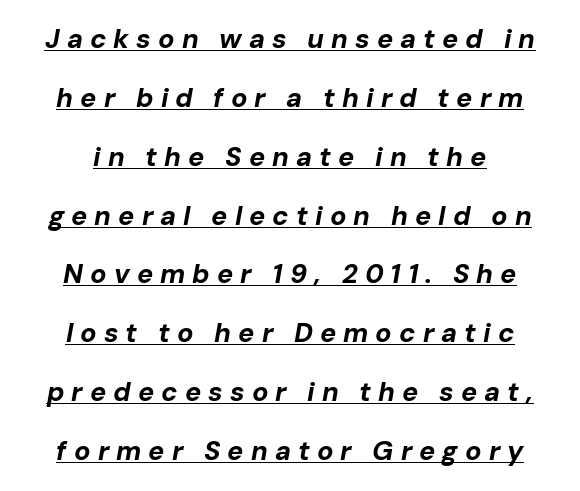
The compositor balanced each line on the midline. The text carries the slant typical of an italic or oblique font. Inter-character spacing is expanded well beyond the font's built-in metrics. This sample trades compactness for vertical openness between lines. The sample's only ornament is a line tracing under the words.
